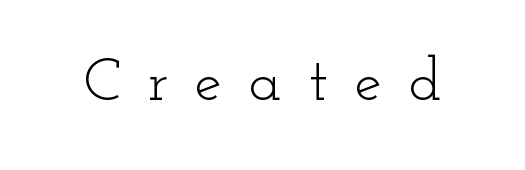
The image shows 61 px light, wide serif type, upright; set unusually wide letter spacing (+0.44 em), not underlined; low stroke contrast and a small x-height.
